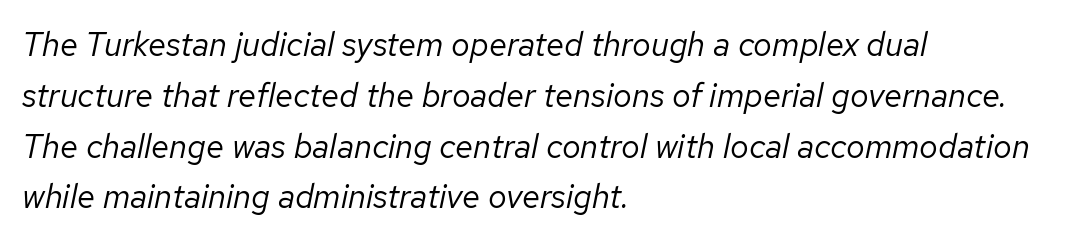
{"italic": "yes", "lean": "right", "slant_degrees": 12, "bold": "no", "weight": "regular", "width": "normal", "stroke_contrast": "low", "x_height": "medium", "monospaced": "no", "underline": "no", "align": "left", "line_spacing": "normal", "line_spacing_ratio": 1.54, "letter_spacing": "normal", "letter_spacing_em": 0.0, "glyph_px": 33}
